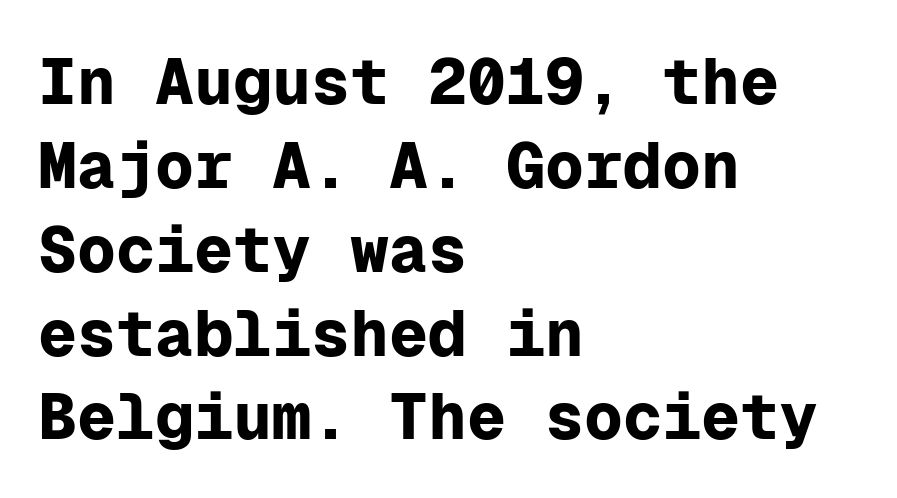
{"serif": "no", "italic": "no", "bold": "yes", "weight": "bold", "width": "normal", "stroke_contrast": "low", "x_height": "medium", "monospaced": "yes", "underline": "no", "align": "left", "line_spacing": "normal", "line_spacing_ratio": 1.29, "letter_spacing": "normal", "letter_spacing_em": 0.0, "glyph_px": 65}
